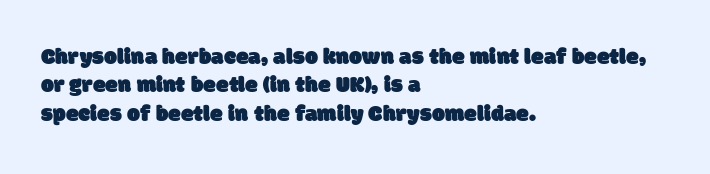
Just letters on the line, the space beneath them empty. Each line starts at the same left margin while the right side varies. These lines keep a tight, regular rhythm from letter to letter.
